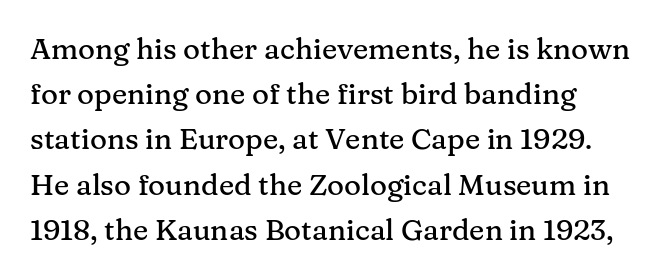
{"serif": "yes", "italic": "no", "width": "normal", "stroke_contrast": "medium", "x_height": "medium", "monospaced": "no", "underline": "no", "align": "left", "line_spacing": "normal", "line_spacing_ratio": 1.56, "letter_spacing": "normal", "letter_spacing_em": 0.0, "glyph_px": 29}
